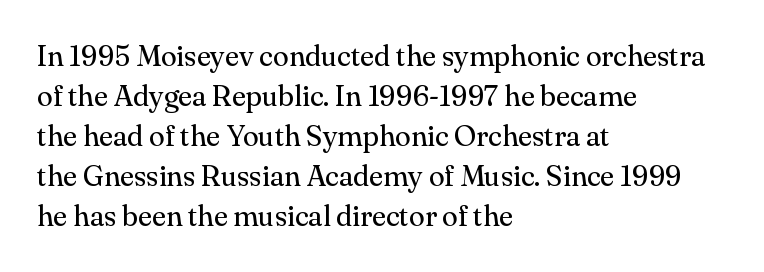
The face used here is seriffed, in the tradition of book romans. Heaviness? Minimal to ordinary, like unemphasized prose. Observe the ordinary spacing: letters are neighbours, not strangers. This sample has the flowing, uneven cadence of proportional lettering.
